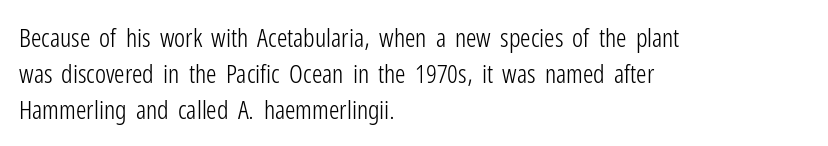
Q: Is the text bold? A: No.
Q: Is the text italic (slanted)? A: No, it is upright.
Q: Is the text underlined? A: No.
Q: How is the paragraph aligned? A: Left-aligned.
Q: Is the spacing between letters normal or unusually wide? A: Normal.
Q: Is the spacing between lines tight, normal or loose? A: Normal.
